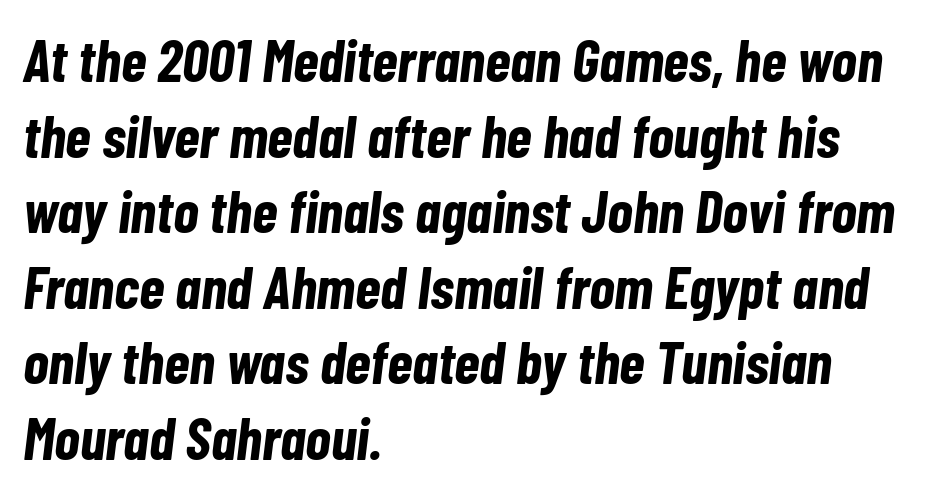
The image shows 59 px bold, condensed type, italic (leaning right); set left-aligned, normal line spacing (1.28x), normal letter spacing, not underlined; low stroke contrast and a medium x-height.
